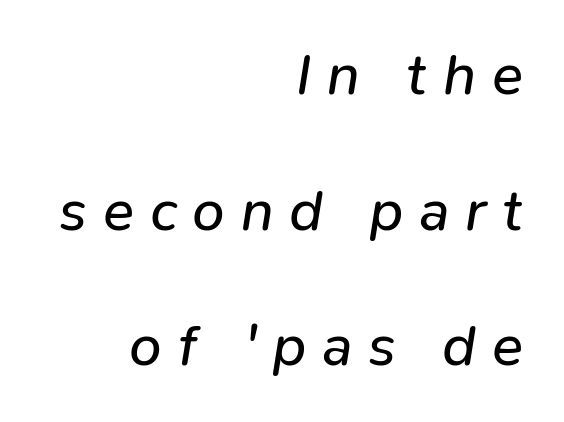
Words float on clear page, feet unadorned. The font is comparable to plain body text, perhaps lighter. Successive baselines arrive slowly, with a big drop between each. Is this a fixed-width face? No — the glyphs have proportional, varying widths. Horizontally, the lines are justified to the trailing edge only.
